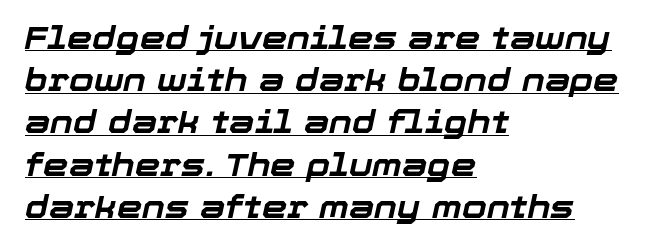
Chunky letters — that's bold for sure. Decoration check: the copy is underlined. Tall strokes in this sample are angled rather than plumb. Think of a printed novel: that variable character pitch is what you see here. Interline gaps are of average width in this sample. The letters sit at their default tracking, neither squeezed nor spread.
